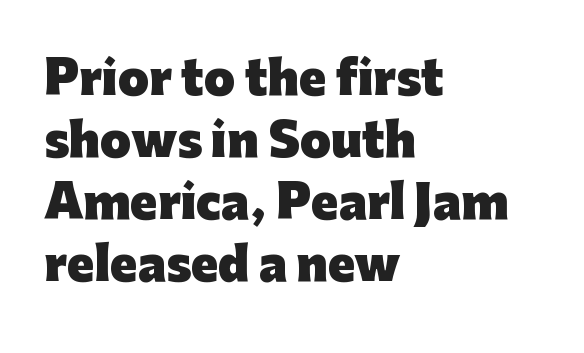
{"serif": "no", "italic": "no", "bold": "yes", "weight": "heavy", "width": "normal", "stroke_contrast": "low", "x_height": "medium", "monospaced": "no", "underline": "no", "align": "left", "line_spacing": "normal", "line_spacing_ratio": 1.38, "letter_spacing": "normal", "letter_spacing_em": 0.0, "glyph_px": 45}
